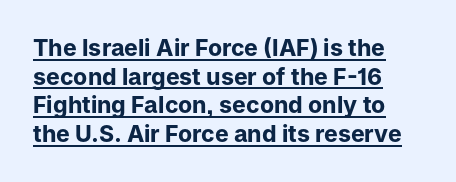
Q: Is the text bold? A: Yes.
Q: Is the text italic (slanted)? A: No, it is upright.
Q: Is the text underlined? A: Yes.
Q: How is the paragraph aligned? A: Left-aligned.
Q: Is the spacing between letters normal or unusually wide? A: Normal.
Q: Is the spacing between lines tight, normal or loose? A: Normal.
